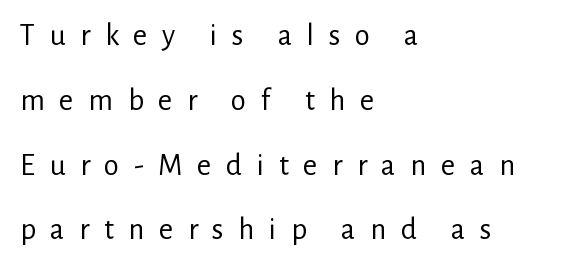
Q: Is the text bold? A: No.
Q: Is the text italic (slanted)? A: No, it is upright.
Q: Is the typeface a serif or a sans-serif typeface? A: Sans-serif.
Q: Is the text underlined? A: No.
Q: How is the paragraph aligned? A: Left-aligned.
Q: Is the spacing between letters normal or unusually wide? A: Unusually wide.
Q: Is the spacing between lines tight, normal or loose? A: Loose.
Q: Width (condensed, normal, or wide)? A: Normal.
Q: Stroke contrast? A: Low.
Q: x-height? A: Medium.
Q: Monospaced? A: No.
